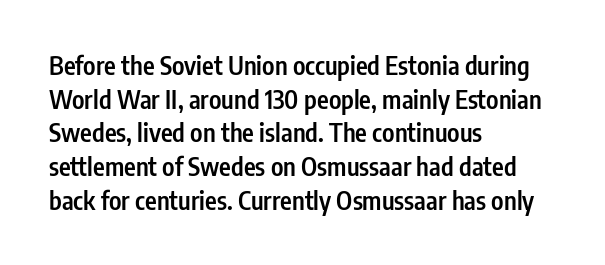
Is there any slant? The stems are plumb. Only glyphs here, with clear space below each row. A fair bit of extra ink — the face is semibold, not bold. Honestly, the row spacing looks completely unremarkable. These lines stack with their left ends in a neat column.
